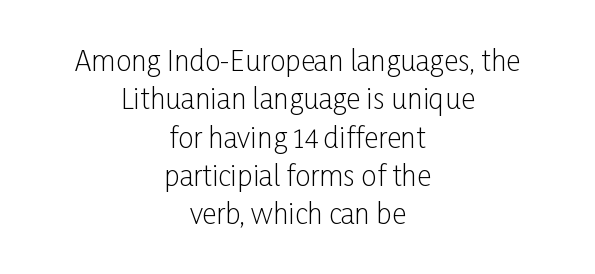
The image shows 28 px light, condensed sans-serif type, upright; set centered, normal line spacing (1.37x), normal letter spacing, not underlined; low stroke contrast and a medium x-height.
